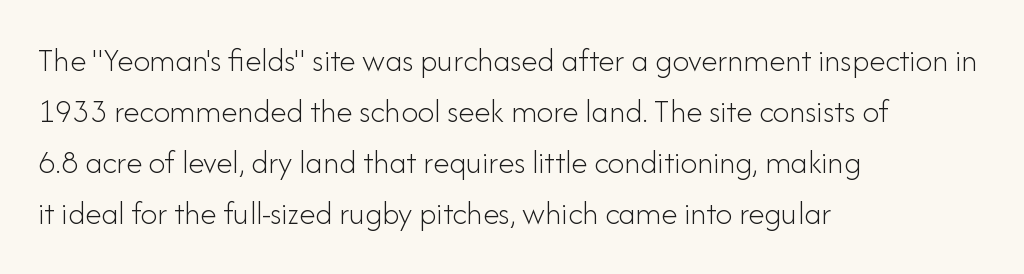
{"serif": "no", "italic": "no", "bold": "no", "weight": "light", "width": "normal", "stroke_contrast": "low", "x_height": "small", "monospaced": "no", "underline": "no", "align": "left", "line_spacing": "normal", "line_spacing_ratio": 1.55, "letter_spacing": "normal", "letter_spacing_em": 0.0, "glyph_px": 33}
